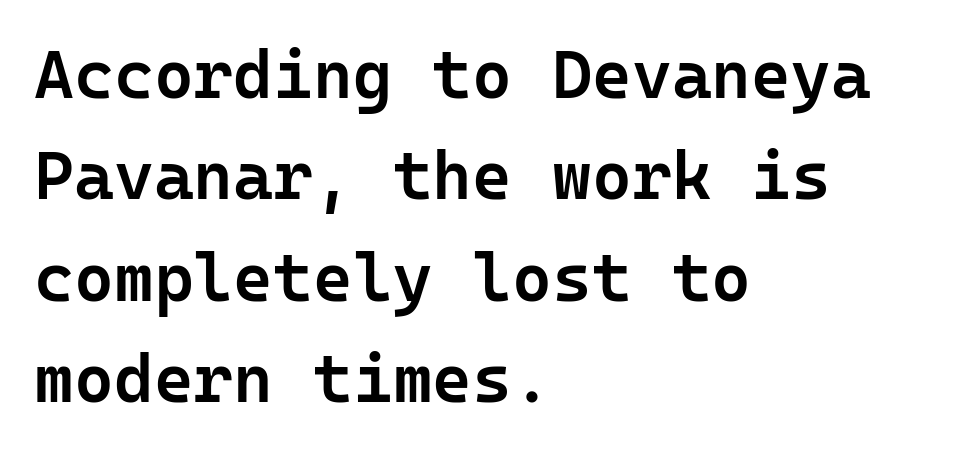
The image shows 68 px semibold sans-serif type, upright, monospaced; set left-aligned, normal line spacing (1.49x), normal letter spacing, not underlined; low stroke contrast and a medium x-height.
